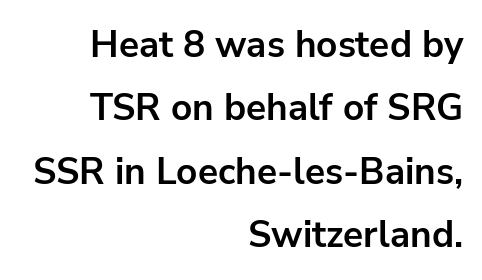
The image shows 37 px bold sans-serif type, upright; set right-aligned, line spacing 1.71x, normal letter spacing, not underlined; low stroke contrast and a medium x-height.
